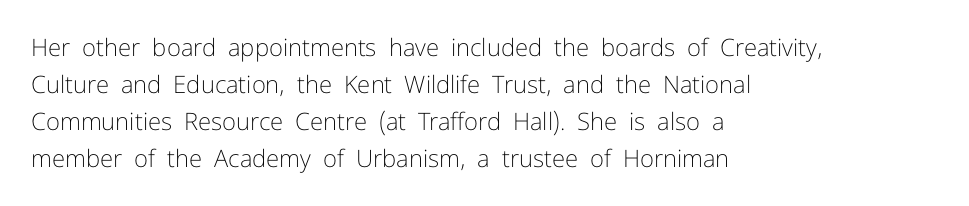
Q: Is the text bold? A: No.
Q: Is the text italic (slanted)? A: No, it is upright.
Q: Is the text underlined? A: No.
Q: How is the paragraph aligned? A: Left-aligned.
Q: Is the spacing between letters normal or unusually wide? A: Normal.
Q: Is the spacing between lines tight, normal or loose? A: Normal.
